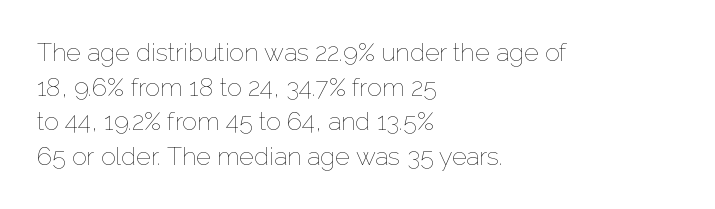
The image shows 25 px text type, upright; set left-aligned, normal line spacing (1.39x), normal letter spacing, not underlined.
